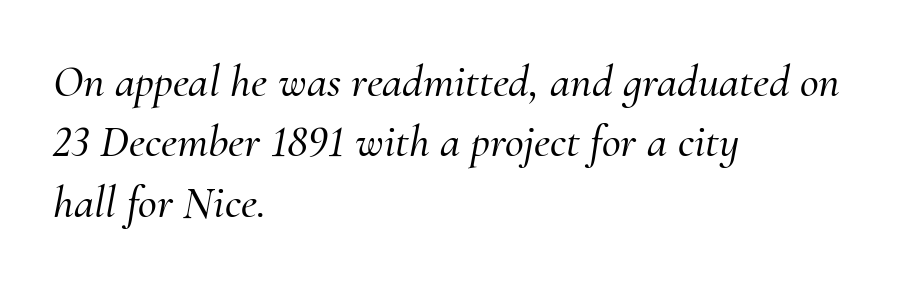
Q: Is the text italic (slanted)? A: Yes, it leans right by about 10 degrees.
Q: Is the typeface a serif or a sans-serif typeface? A: Serif.
Q: Is the text underlined? A: No.
Q: How is the paragraph aligned? A: Left-aligned.
Q: Is the spacing between letters normal or unusually wide? A: Normal.
Q: Is the spacing between lines tight, normal or loose? A: Normal.
Q: Width (condensed, normal, or wide)? A: Normal.
Q: Stroke contrast? A: Medium.
Q: x-height? A: Small.
Q: Monospaced? A: No.
